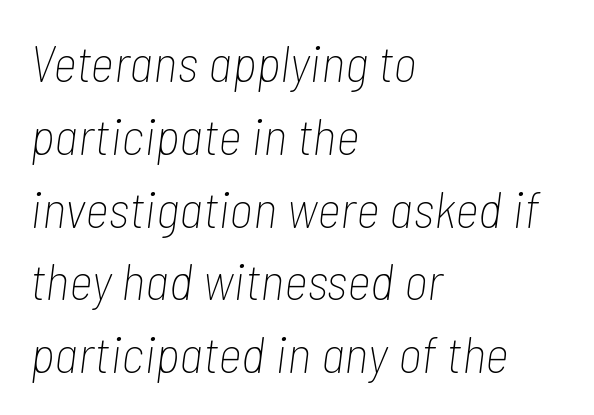
Q: Is the text bold? A: No.
Q: Is the text italic (slanted)? A: Yes, it leans right by about 7 degrees.
Q: Is the text underlined? A: No.
Q: How is the paragraph aligned? A: Left-aligned.
Q: Is the spacing between letters normal or unusually wide? A: Normal.
Q: Is the spacing between lines tight, normal or loose? A: Normal.
Q: Width (condensed, normal, or wide)? A: Condensed.
Q: Stroke contrast? A: Low.
Q: x-height? A: Medium.
Q: Monospaced? A: No.
